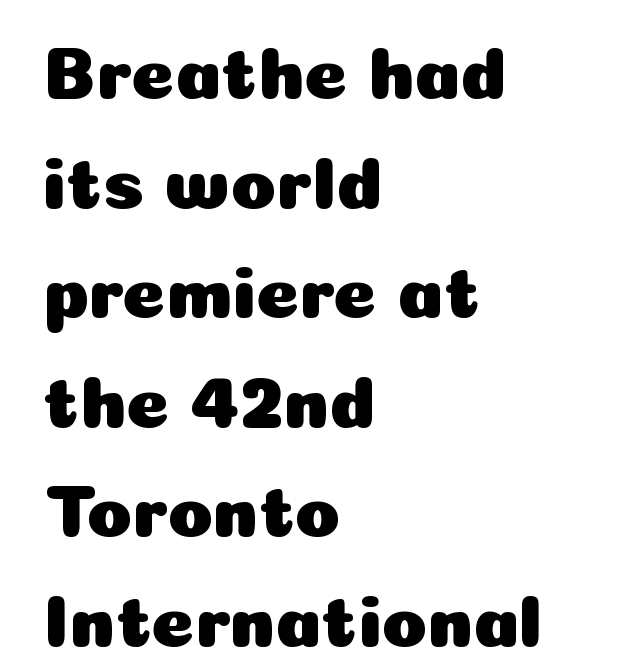
{"serif": "no", "italic": "no", "width": "normal", "stroke_contrast": "low", "x_height": "medium", "monospaced": "no", "underline": "no", "align": "left", "line_spacing": "normal", "line_spacing_ratio": 1.48, "letter_spacing": "normal", "letter_spacing_em": 0.0, "glyph_px": 74}
